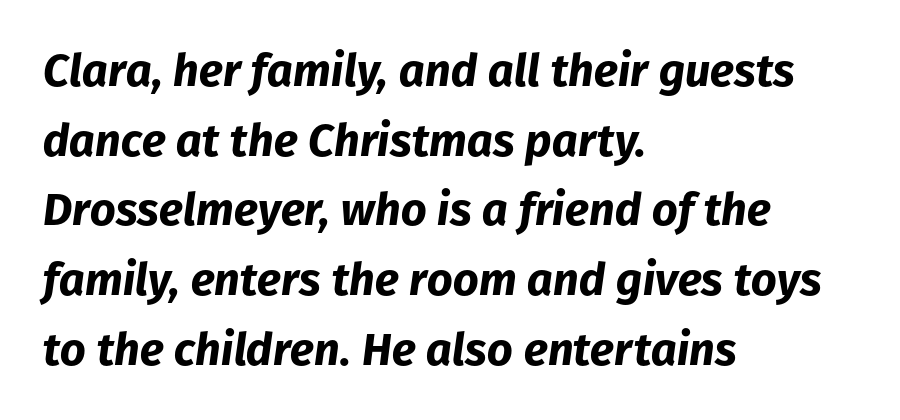
Normally led — the rows are evenly, conventionally spaced. Does extra space separate the letters? No, they use regular spacing. Letters rest on an invisible, unmarked baseline. The typesetter chose a ragged-right arrangement here. The face used here is proportionally spaced, like ordinary book or web type. On the weight axis this lands at bold, roughly 700.
